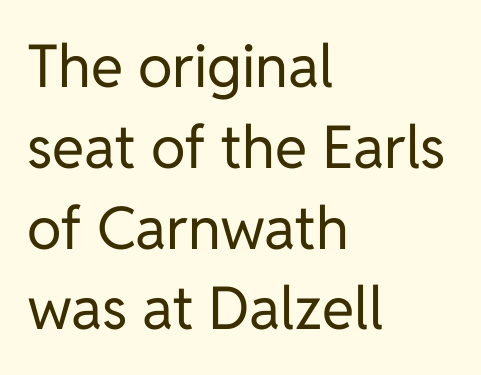
{"serif": "no", "italic": "no", "bold": "no", "weight": "regular", "width": "normal", "stroke_contrast": "low", "x_height": "medium", "monospaced": "no", "underline": "no", "align": "left", "line_spacing": "normal", "line_spacing_ratio": 1.37, "letter_spacing": "normal", "letter_spacing_em": 0.0, "glyph_px": 59}
